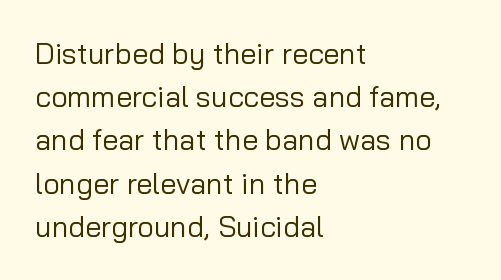
The image shows 29 px regular-weight sans-serif type, upright; set left-aligned, normal line spacing (1.49x), normal letter spacing, not underlined; low stroke contrast and a medium x-height.
